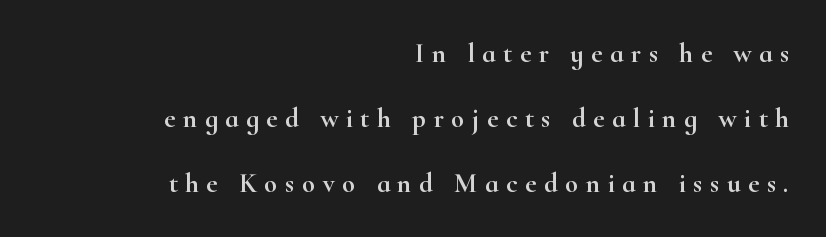
The letters stand upright; this is a roman face. Layout note: lines flush right. Each new line begins a long way beneath the previous one. Descenders hang freely into open space. Here the glyphs are tracked loosely, breaking word shapes into spaced letters.
